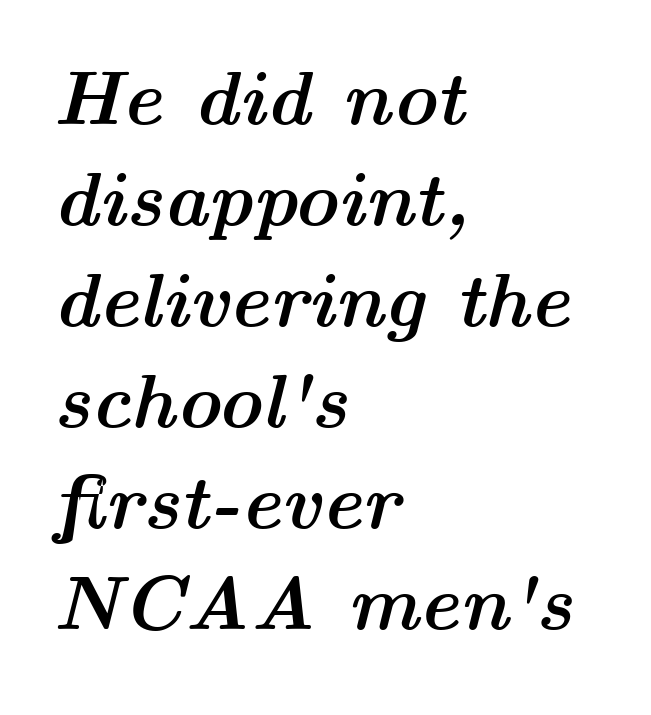
This sample uses an oblique cut, with every glyph tilted off the vertical. Horizontal alignment here is leftward, the default for most running prose. The space between consecutive lines is moderate. Bare-footed words on every line. Look at the stroke-to-counter ratio: heavy, a bold.
